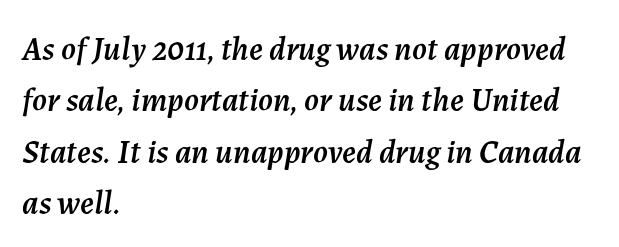
The face used here has a pronounced slope to its letters. One glance says typical: line gaps are just what's usual. Descenders hang freely into open space. Spacing verdict: proportional, widths tailored to each character. Caption: standard tracking, unaltered. These lines are set flush left with a ragged right edge.
